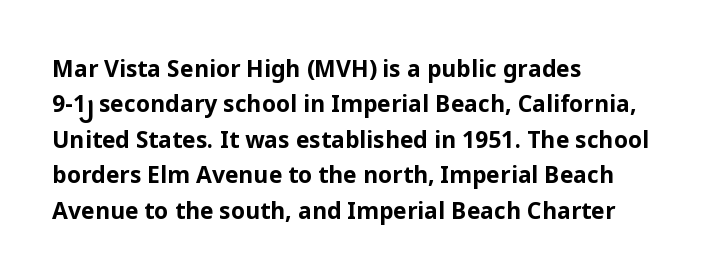
{"italic": "no", "bold": "yes", "underline": "no", "align": "left", "line_spacing": "normal", "line_spacing_ratio": 1.54, "letter_spacing": "normal", "letter_spacing_em": 0.0, "glyph_px": 23}
